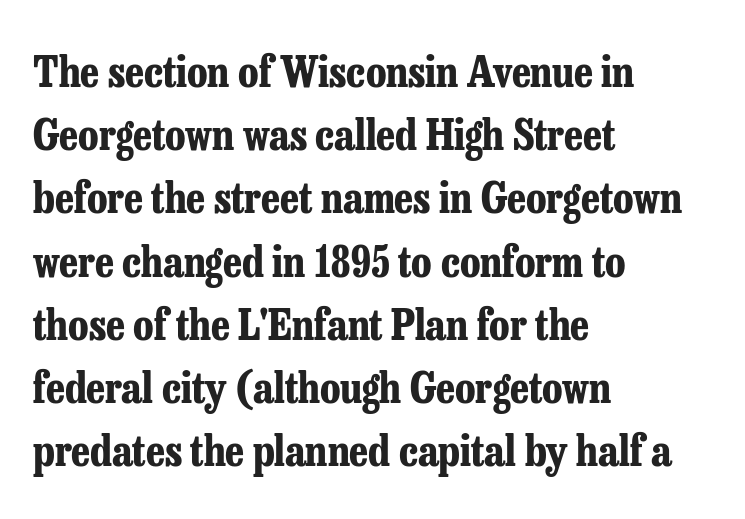
The image shows 43 px bold, condensed serif type, upright; set left-aligned, normal line spacing (1.47x), normal letter spacing, not underlined; low stroke contrast and a medium x-height.
